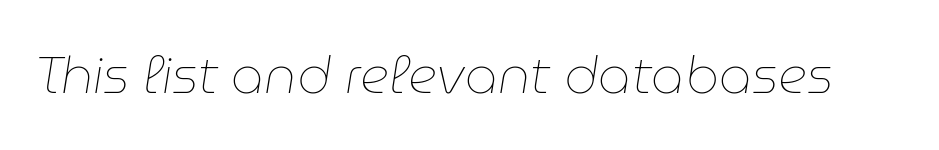
The image shows 51 px thin type, italic (leaning right); set normal letter spacing, not underlined; low stroke contrast and a medium x-height.
